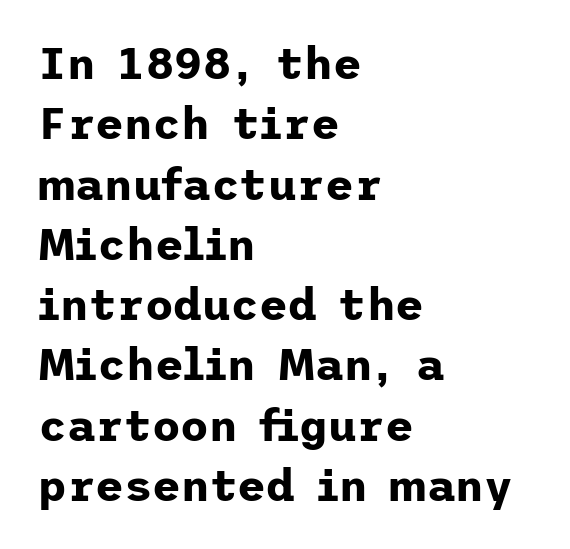
Q: Is the text bold? A: Yes.
Q: Is the text italic (slanted)? A: No, it is upright.
Q: Is the typeface a serif or a sans-serif typeface? A: Sans-serif.
Q: Is the text underlined? A: No.
Q: How is the paragraph aligned? A: Left-aligned.
Q: Is the spacing between letters normal or unusually wide? A: Normal.
Q: Is the spacing between lines tight, normal or loose? A: Normal.
Q: Width (condensed, normal, or wide)? A: Normal.
Q: Stroke contrast? A: Low.
Q: x-height? A: Medium.
